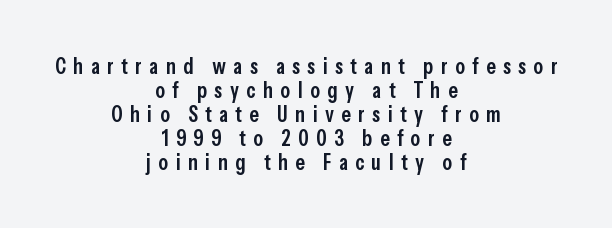
The vertical gap from one line to the next is small. Students, this is semibold: more ink than regular, less than bold. Caption: multi-line text, centered on the measure. Unmarked baselines from the first word to the last.
